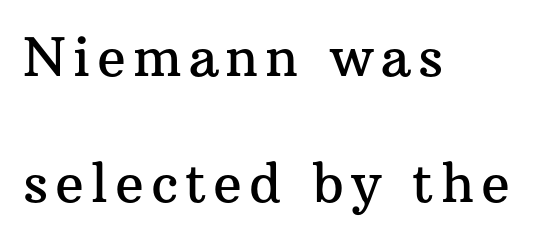
{"serif": "yes", "italic": "no", "width": "normal", "stroke_contrast": "medium", "x_height": "medium", "monospaced": "no", "underline": "no", "align": "left", "line_spacing": "loose", "line_spacing_ratio": 2.38, "glyph_px": 53}
